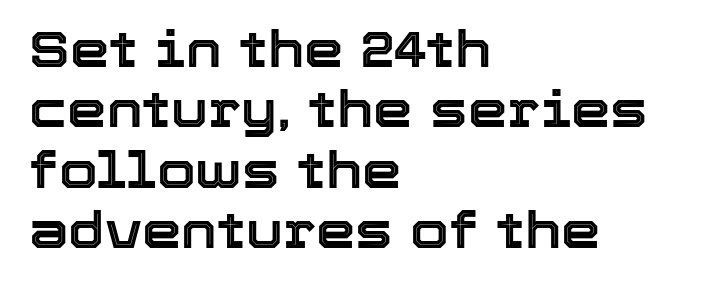
Q: Is the text italic (slanted)? A: No, it is upright.
Q: Is the text underlined? A: No.
Q: How is the paragraph aligned? A: Left-aligned.
Q: Is the spacing between letters normal or unusually wide? A: Normal.
Q: Width (condensed, normal, or wide)? A: Normal.
Q: x-height? A: Medium.
Q: Monospaced? A: No.
